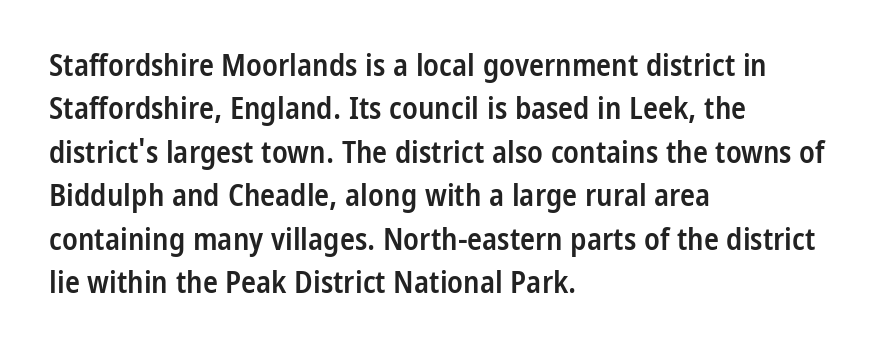
Nothing unusual about the tracking: characters are spaced as the font intends. Regarding serifs, this sample does without them. The area under the type is left untouched. Nope, not italic — everything's standing straight. What weight is shown? A semibold, between regular and bold.
